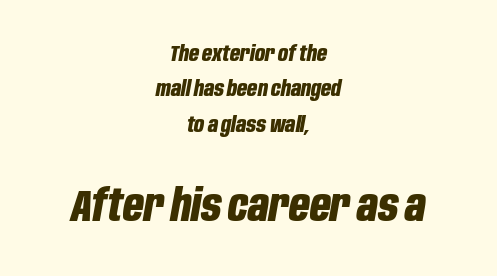
{"italic": "yes", "lean": "right", "slant_degrees": 10, "bold": "yes", "weight": "bold", "width": "condensed", "stroke_contrast": "low", "x_height": "large", "monospaced": "no", "underline": "no", "align": "center", "line_spacing": "normal", "line_spacing_ratio": 1.61, "letter_spacing": "normal", "letter_spacing_em": 0.0, "larger_block": "second", "size_ratio": 2.05, "glyph_px": 45}
